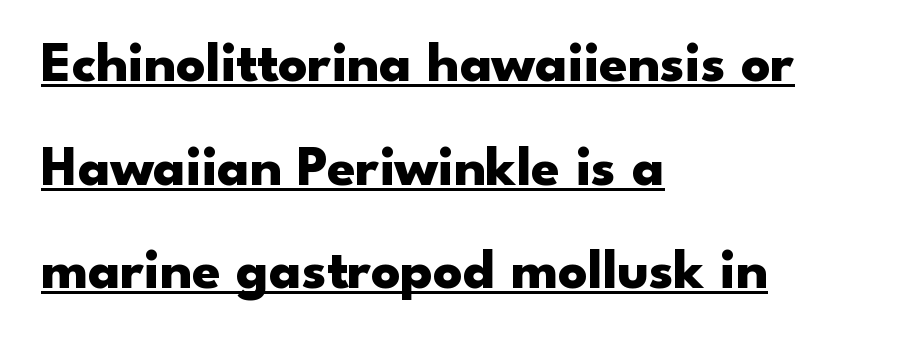
The image shows 57 px heavy, wide sans-serif type, upright; set left-aligned, line spacing 1.82x, normal letter spacing, underlined; low stroke contrast and a small x-height.
